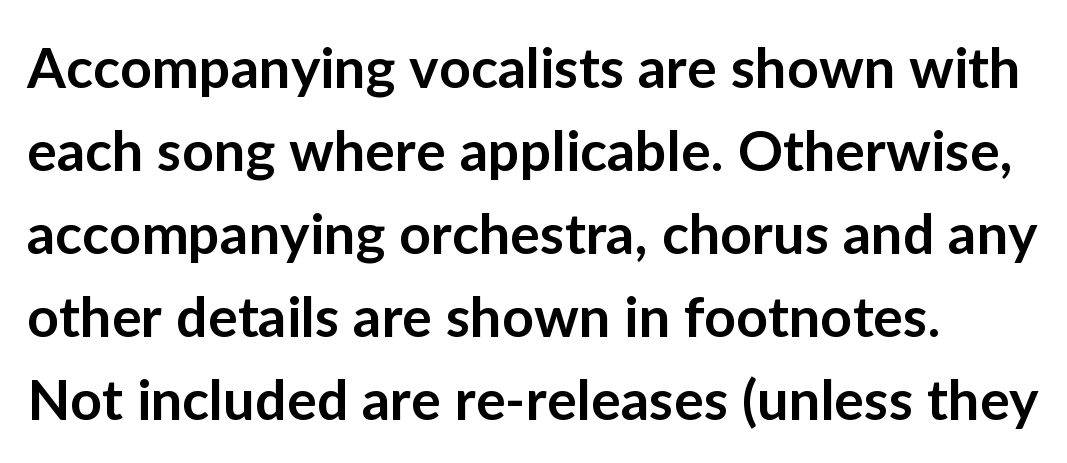
The image shows 56 px semibold sans-serif type, upright; set normal line spacing (1.48x), normal letter spacing, not underlined; low stroke contrast and a medium x-height.
